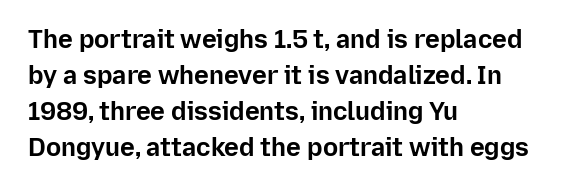
Nope, not italic — everything's standing straight. A normal amount of white space separates one row of letters from the next. Pretty heavy lettering here — definitely bold. Line starts are locked; line ends wander. Tracking here is standard; glyphs follow each other at the usual distance. Decoration check: the copy has no underline.
